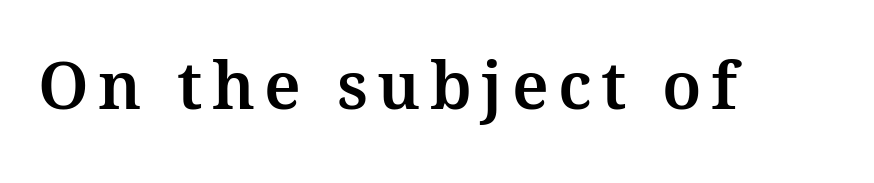
{"serif": "yes", "italic": "no", "width": "normal", "stroke_contrast": "medium", "x_height": "medium", "monospaced": "no", "underline": "no", "glyph_px": 66}
